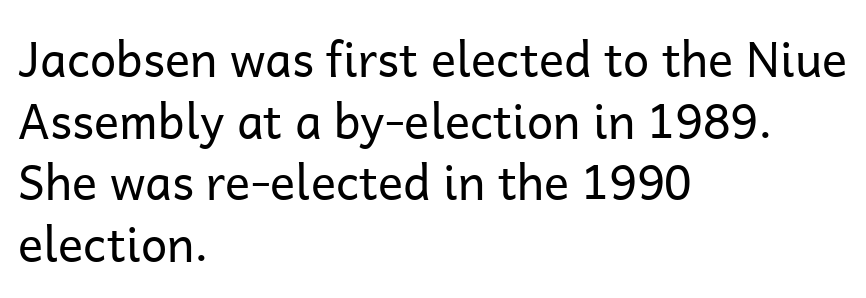
The rendering uses natural spacing where letterforms have individual widths. The axis of the letterforms is exactly vertical. A light-to-regular cut is what we see here. A normal amount of white space separates one row of letters from the next. Nothing unusual about the tracking: characters are spaced as the font intends.
